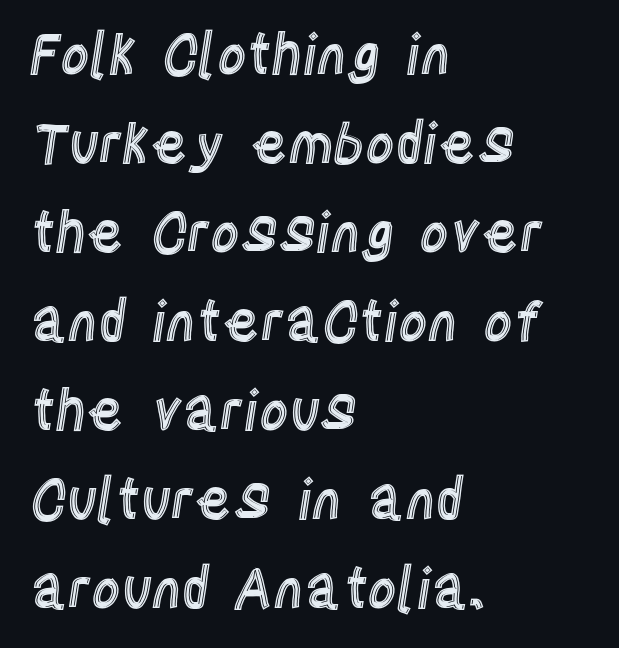
The image shows 56 px condensed type; set left-aligned, normal line spacing (1.59x), normal letter spacing, not underlined; a large x-height.
